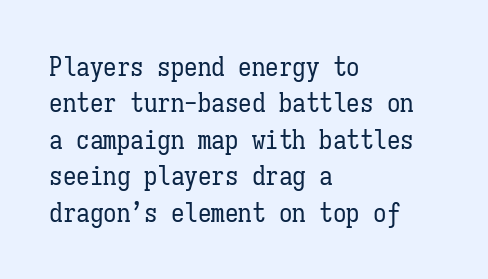
Q: Is the text bold? A: No.
Q: Is the text italic (slanted)? A: No, it is upright.
Q: Is the text underlined? A: No.
Q: How is the paragraph aligned? A: Left-aligned.
Q: Is the spacing between letters normal or unusually wide? A: Normal.
Q: Is the spacing between lines tight, normal or loose? A: Normal.
